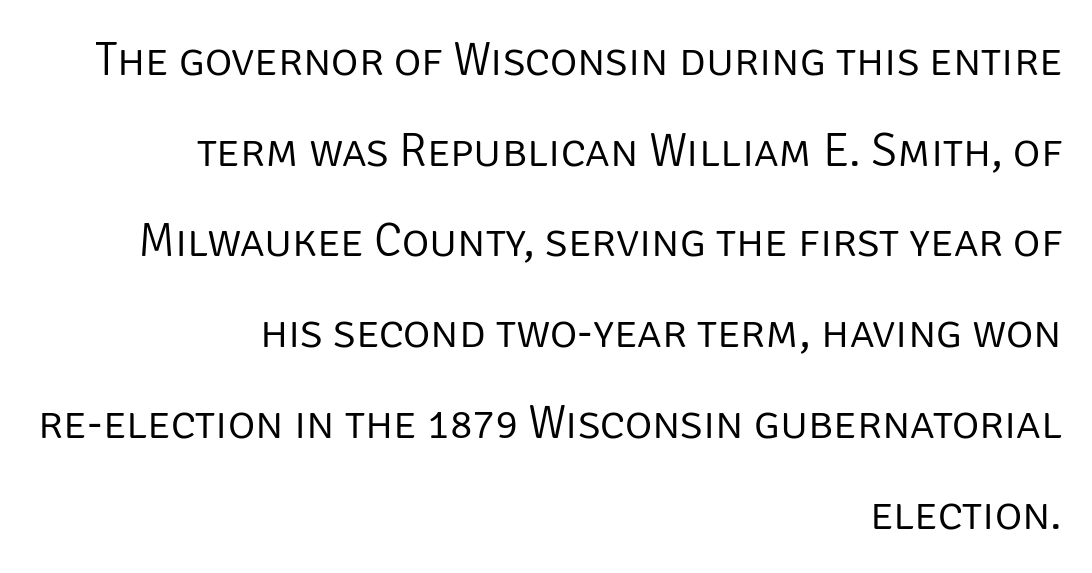
The image shows 47 px light sans-serif type, upright; set right-aligned, loose line spacing (1.93x), normal letter spacing, not underlined; low stroke contrast and a large x-height.
